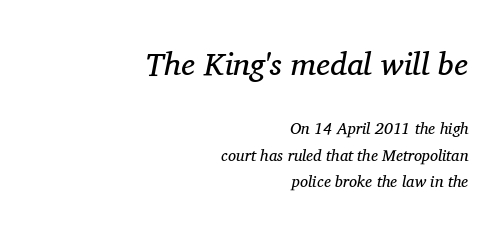
{"serif": "yes", "italic": "yes", "lean": "right", "slant_degrees": 11, "bold": "no", "weight": "regular", "width": "normal", "stroke_contrast": "medium", "x_height": "medium", "monospaced": "no", "underline": "no", "align": "right", "line_spacing": "normal", "line_spacing_ratio": 1.65, "letter_spacing": "normal", "letter_spacing_em": 0.0, "larger_block": "first", "size_ratio": 2.0, "glyph_px": 32}
